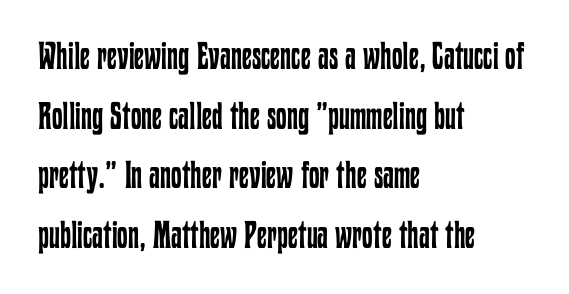
Q: Is the text bold? A: No.
Q: Is the text italic (slanted)? A: No, it is upright.
Q: Is the text underlined? A: No.
Q: How is the paragraph aligned? A: Left-aligned.
Q: Is the spacing between letters normal or unusually wide? A: Normal.
Q: Is the spacing between lines tight, normal or loose? A: Normal.
Q: Width (condensed, normal, or wide)? A: Condensed.
Q: Stroke contrast? A: Low.
Q: x-height? A: Medium.
Q: Monospaced? A: No.
